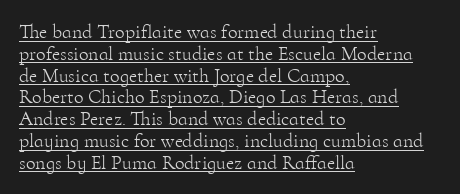
Q: Is the text bold? A: No.
Q: Is the text italic (slanted)? A: No, it is upright.
Q: Is the text underlined? A: Yes.
Q: How is the paragraph aligned? A: Left-aligned.
Q: Is the spacing between letters normal or unusually wide? A: Normal.
Q: Is the spacing between lines tight, normal or loose? A: Tight.
